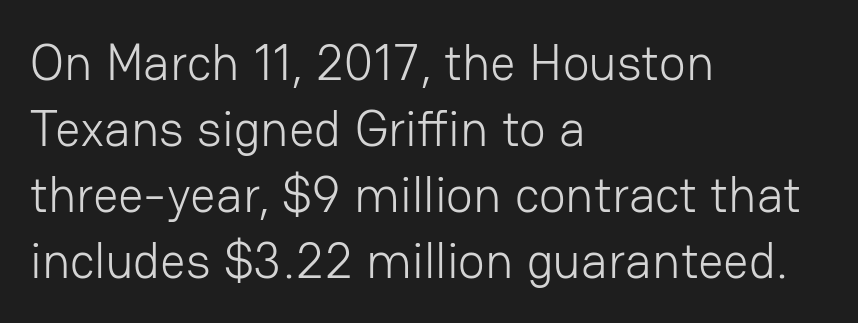
Stem width sits at or under what a default text font uses. You could not count columns in this text — the font is proportionally spaced. The type sits square on the baseline with zero lean. The type family on display is of the sans-serif kind. Does extra space separate the letters? No, they use regular spacing. Teacher's note: observe the even left margin — that is flush-left alignment.
